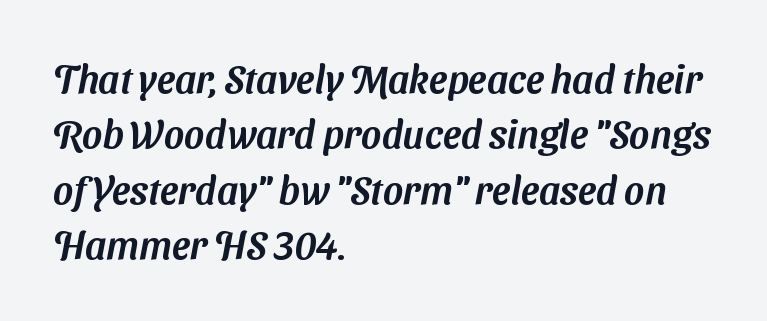
The image shows 39 px sans-serif type; set left-aligned, normal line spacing (1.42x), normal letter spacing, not underlined; medium stroke contrast and a medium x-height.
